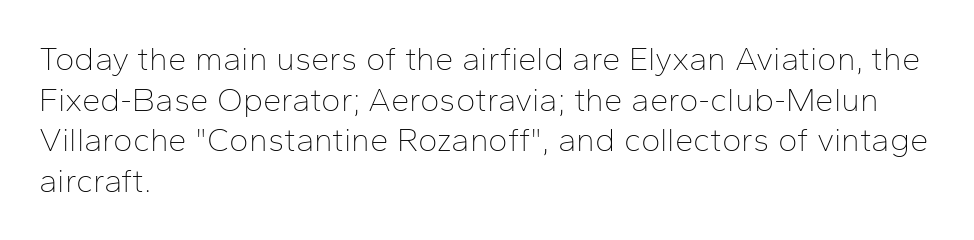
No feet cap the strokes, marking this as sans-serif type. The characters are drawn with everyday or finer stroke widths. This sample uses an upright cut, with every glyph sitting square on the baseline. Which margin do the lines hug? The left one — the right edge is uneven. This rendering features lettering with no underline.
